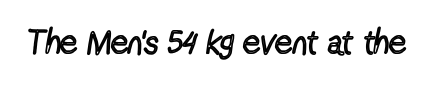
Is the letter spacing exaggerated? No — it looks like the ordinary default. The specimen omits any rule beneath the text block's lines. Caption: face not bold, strokes unweighted. The glyphs in this specimen are sans serif.
